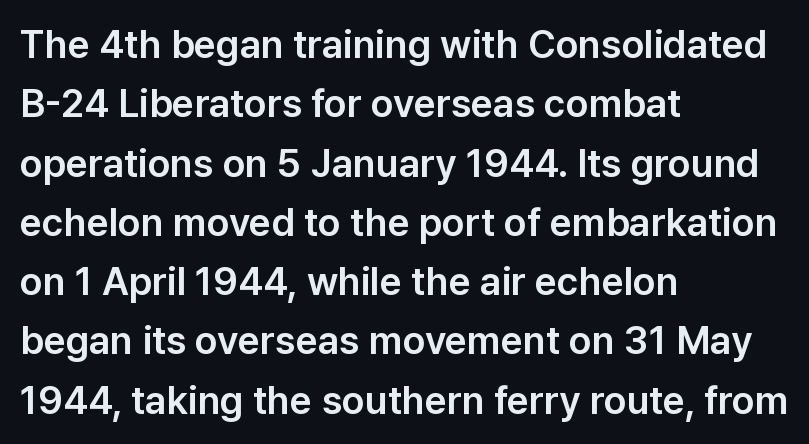
Q: Is the text italic (slanted)? A: No, it is upright.
Q: Is the typeface a serif or a sans-serif typeface? A: Sans-serif.
Q: Is the text underlined? A: No.
Q: How is the paragraph aligned? A: Left-aligned.
Q: Is the spacing between letters normal or unusually wide? A: Normal.
Q: Is the spacing between lines tight, normal or loose? A: Normal.
Q: Width (condensed, normal, or wide)? A: Normal.
Q: Stroke contrast? A: Low.
Q: x-height? A: Medium.
Q: Monospaced? A: No.
